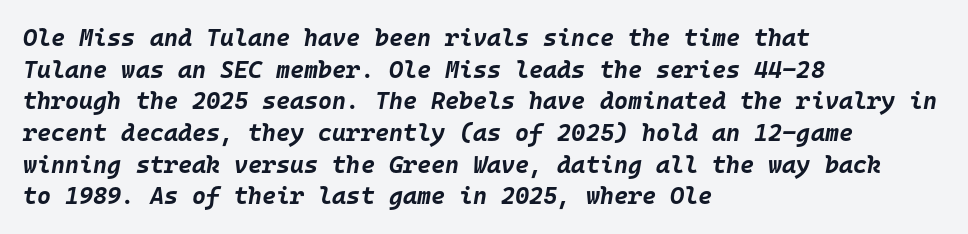
Q: Is the text bold? A: Yes.
Q: Is the text italic (slanted)? A: Yes, it leans right by about 10 degrees.
Q: Is the text underlined? A: No.
Q: How is the paragraph aligned? A: Left-aligned.
Q: Is the spacing between letters normal or unusually wide? A: Normal.
Q: Is the spacing between lines tight, normal or loose? A: Normal.
